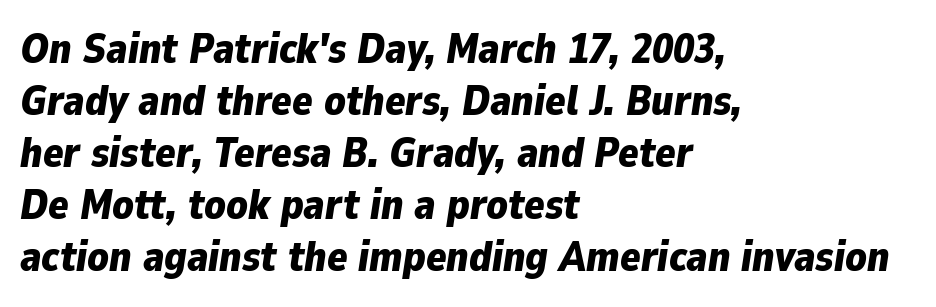
Note the varied advance widths — an 'i' is clearly narrower than an 'm'. Words float on clear page, feet unadorned. If you drew a ruler down the left edge, every line would touch it. Pretty heavy lettering here — definitely bold. These lines were composed using italics. Does extra space separate the letters? No, they use regular spacing.
